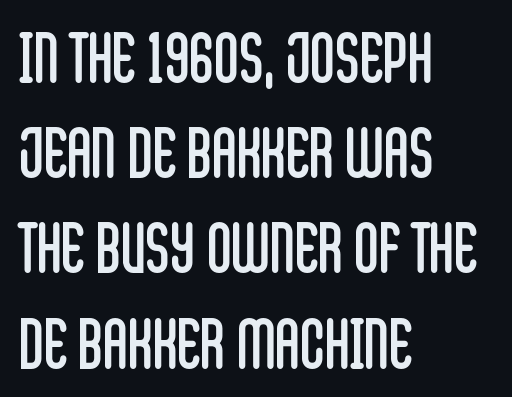
{"serif": "no", "italic": "no", "bold": "no", "weight": "regular", "width": "condensed", "stroke_contrast": "low", "x_height": "large", "monospaced": "no", "underline": "no", "align": "left", "line_spacing": "normal", "line_spacing_ratio": 1.4, "letter_spacing": "normal", "letter_spacing_em": 0.0, "glyph_px": 68}
